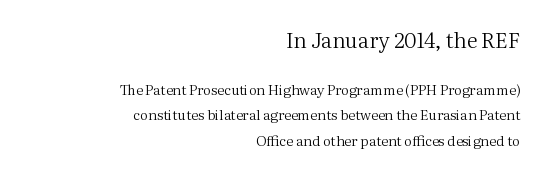
The image shows 21 px text type, upright; set right-aligned, line spacing 1.82x, normal letter spacing, not underlined; the first (top) block is 1.5x larger.
